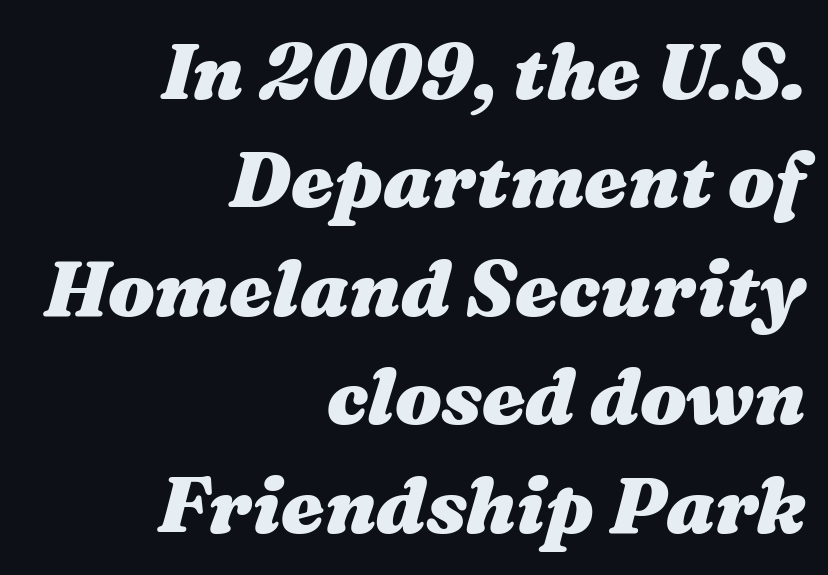
The image shows 78 px heavy, wide type, italic (leaning right); set right-aligned, normal line spacing (1.39x), normal letter spacing, not underlined; medium stroke contrast and a medium x-height.
